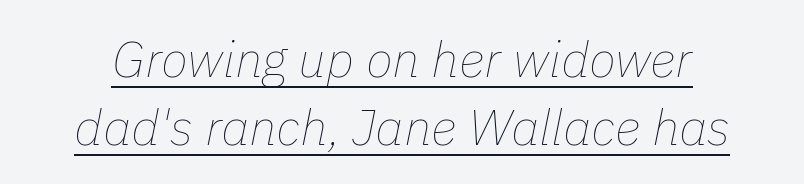
A typesetter would call this proportional, since set widths differ per character. The letters look calm and open, with moderate or lighter stems. Regular leading. Underlined type.
